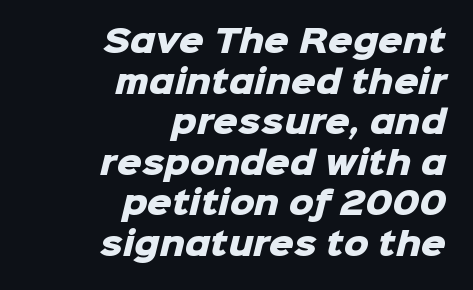
Where is the straight margin? On the right. Varying glyph widths throughout — classic text-font behaviour. Descender tails drop into unmarked territory. The face used here is a sans, in the tradition of grotesques and geometrics. Reading down the column, the eye jumps a familiar distance to each next line. Words appear dense and cohesive because spacing is normal.
